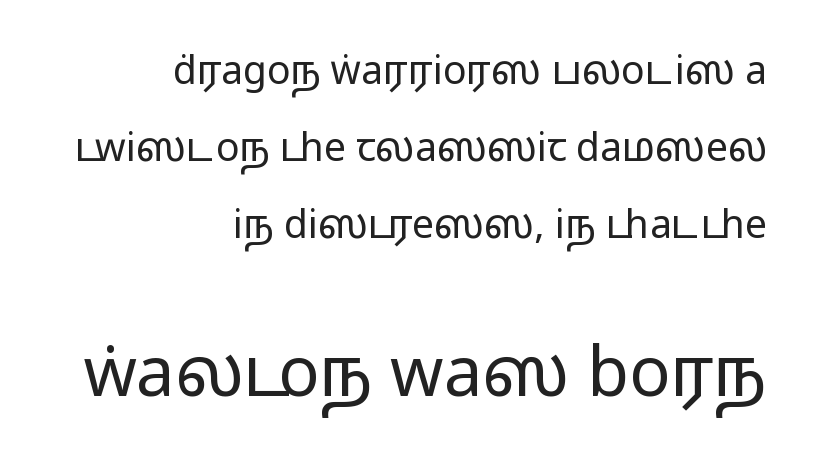
These lines are rendered in a variable-pitch font. Posture: vertical. There is no visible air inserted between adjacent glyphs. Honestly, the rows look like they've been pulled way apart. In this sample the second text group is rendered at the bigger scale. Bare-footed words on every line.
